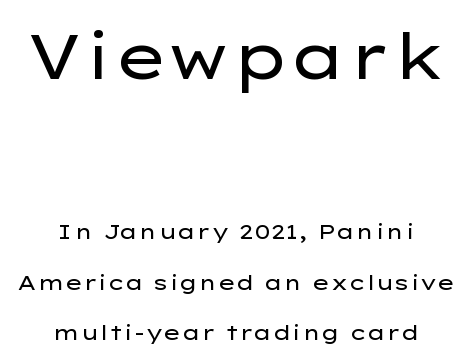
Larger block? The one above; the one below is distinctly smaller. You could not count columns in this text — the font is proportionally spaced. One-word summary of the alignment: center. Nope, no serifs anywhere on these letters. Counters stay open thanks to moderate or lighter strokes.
